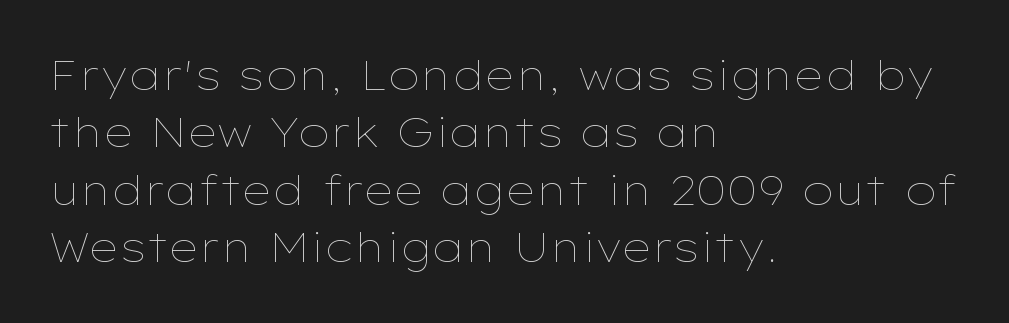
The image shows 41 px thin, wide type, upright; set left-aligned, normal line spacing (1.4x), normal letter spacing, not underlined; low stroke contrast and a medium x-height.
